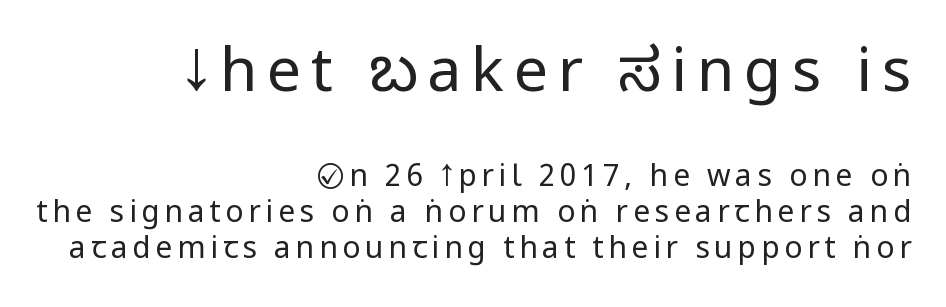
{"serif": "no", "italic": "no", "bold": "no", "weight": "regular", "width": "condensed", "stroke_contrast": "low", "x_height": "large", "monospaced": "no", "underline": "no", "align": "right", "line_spacing_ratio": 1.21, "larger_block": "first", "size_ratio": 2.03, "glyph_px": 61}
